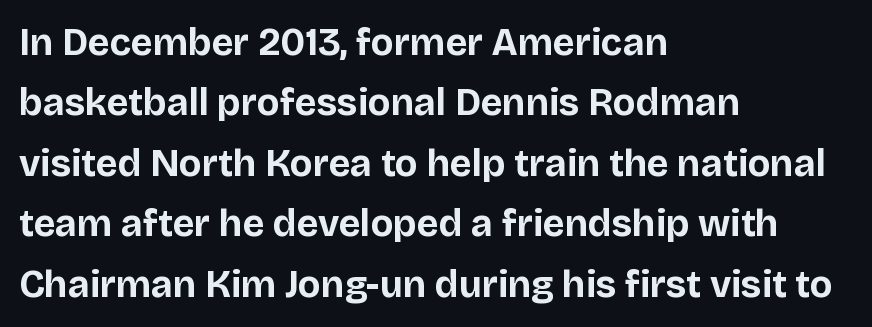
The image shows 38 px bold sans-serif type, upright; set left-aligned, normal line spacing (1.59x), normal letter spacing, not underlined; low stroke contrast and a large x-height.
